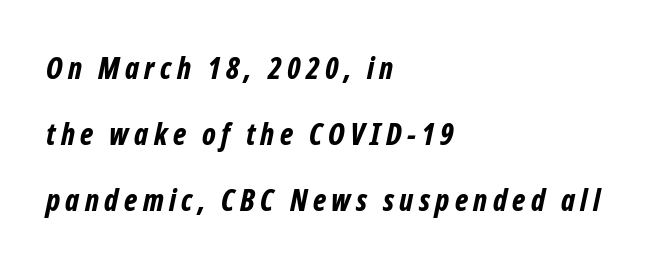
Q: Is the text bold? A: Yes.
Q: Is the text italic (slanted)? A: Yes, it leans right by about 12 degrees.
Q: Is the text underlined? A: No.
Q: How is the paragraph aligned? A: Left-aligned.
Q: Is the spacing between lines tight, normal or loose? A: Loose.
Q: Width (condensed, normal, or wide)? A: Condensed.
Q: Stroke contrast? A: Low.
Q: x-height? A: Medium.
Q: Monospaced? A: No.
